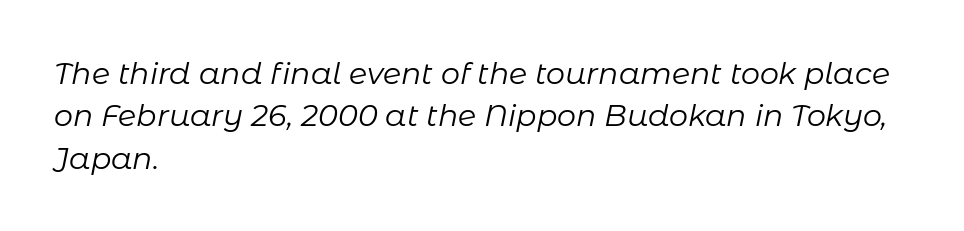
Lines of text with bare space underneath. Unbolded letterforms with no extra heft. Reading down the block, your eye returns to a fixed left position each line. A typesetter would mark this as italic. The face used here is proportionally spaced, like ordinary book or web type. No extra tracking has been applied to these lines.
